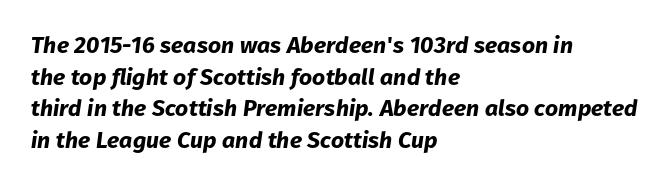
{"italic": "yes", "lean": "right", "slant_degrees": 8, "bold": "yes", "underline": "no", "align": "left", "line_spacing": "normal", "line_spacing_ratio": 1.37, "letter_spacing": "normal", "letter_spacing_em": 0.0, "glyph_px": 23}
